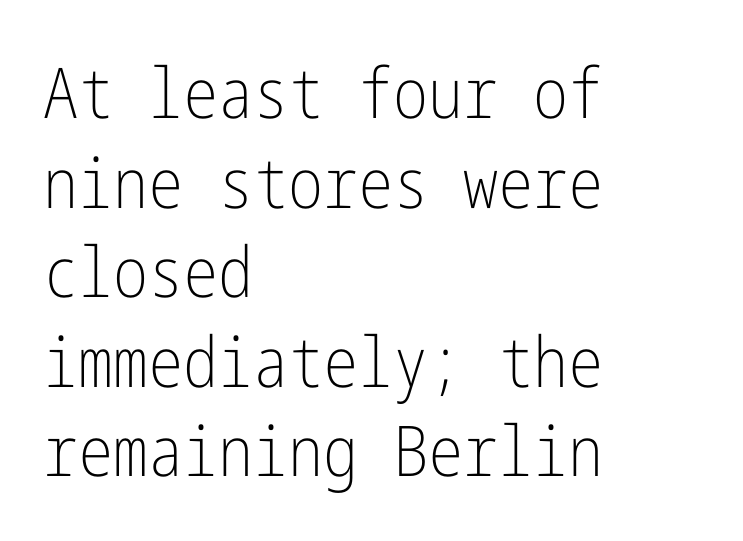
This sample uses a sans-serif face. Letter spacing: default. Every stem runs plumb, perpendicular to the baseline. The lines are quadded left. Reading down the column, the eye jumps a familiar distance to each next line.
